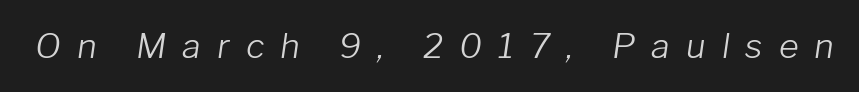
{"italic": "yes", "lean": "right", "slant_degrees": 8, "bold": "no", "weight": "light", "width": "normal", "stroke_contrast": "low", "x_height": "medium", "monospaced": "no", "underline": "no", "letter_spacing": "wide", "letter_spacing_em": 0.47, "glyph_px": 34}
